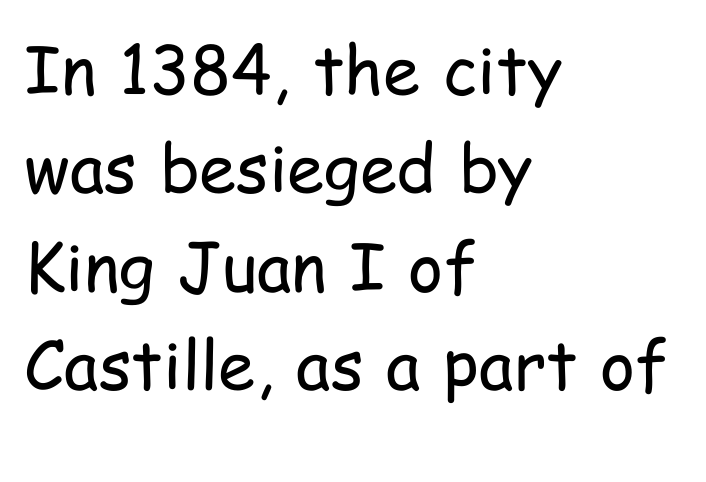
Q: Is the text bold? A: No.
Q: Is the text italic (slanted)? A: No, it is upright.
Q: Is the typeface a serif or a sans-serif typeface? A: Sans-serif.
Q: Is the text underlined? A: No.
Q: How is the paragraph aligned? A: Left-aligned.
Q: Is the spacing between letters normal or unusually wide? A: Normal.
Q: Is the spacing between lines tight, normal or loose? A: Normal.
Q: Width (condensed, normal, or wide)? A: Condensed.
Q: Stroke contrast? A: Low.
Q: x-height? A: Medium.
Q: Monospaced? A: No.
